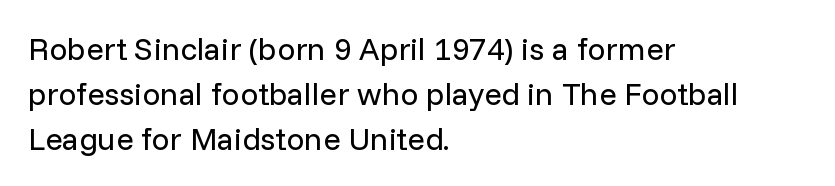
The image shows 32 px regular-weight sans-serif type, upright; set left-aligned, normal line spacing (1.4x), normal letter spacing, not underlined; low stroke contrast and a medium x-height.
